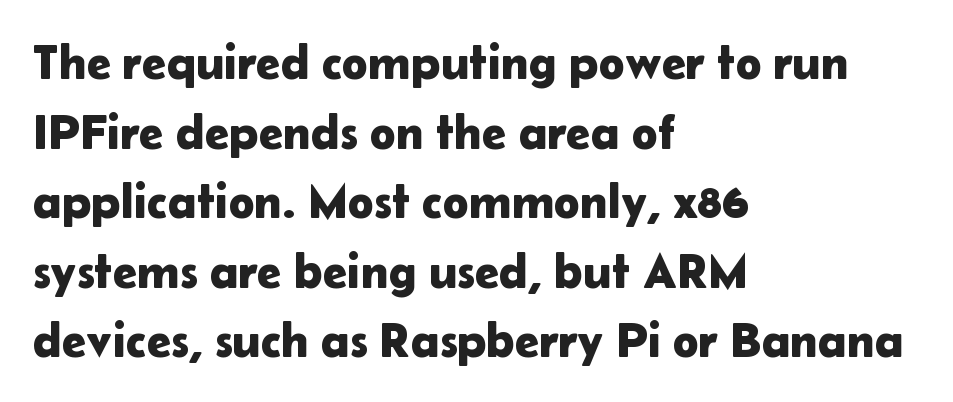
Q: Is the text italic (slanted)? A: No, it is upright.
Q: Is the typeface a serif or a sans-serif typeface? A: Sans-serif.
Q: Is the text underlined? A: No.
Q: How is the paragraph aligned? A: Left-aligned.
Q: Is the spacing between letters normal or unusually wide? A: Normal.
Q: Is the spacing between lines tight, normal or loose? A: Normal.
Q: Width (condensed, normal, or wide)? A: Normal.
Q: Stroke contrast? A: Low.
Q: x-height? A: Medium.
Q: Monospaced? A: No.
